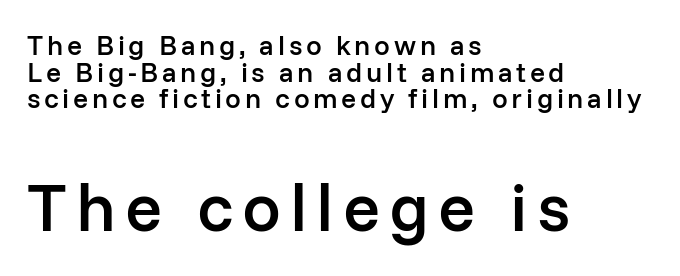
Each new line begins almost immediately beneath the previous one. If you drew a line through each stem, it would be perfectly vertical. Only glyphs here, with clear space below each row. Students, this is semibold: more ink than regular, less than bold. Check where the strokes stop: nothing finishes them off — pure sans. Between these two stacked blocks, the lower one wins on size.
